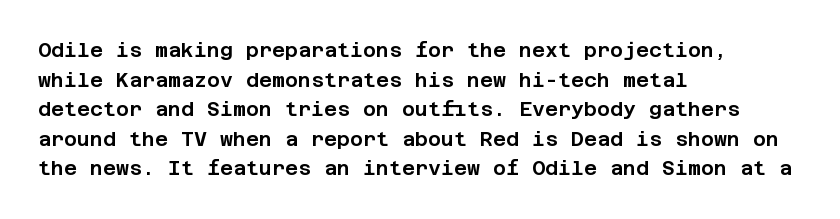
{"italic": "no", "underline": "no", "align": "left", "line_spacing": "normal", "line_spacing_ratio": 1.48, "letter_spacing": "normal", "letter_spacing_em": 0.0, "glyph_px": 20}
